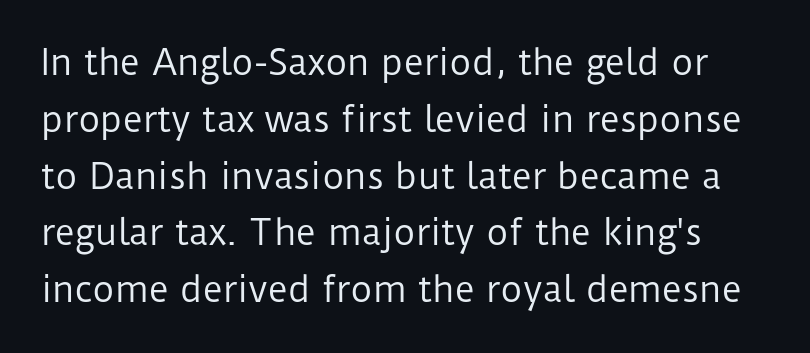
The image shows 34 px regular-weight sans-serif type, upright; set normal line spacing (1.67x), normal letter spacing, not underlined; low stroke contrast and a medium x-height.
